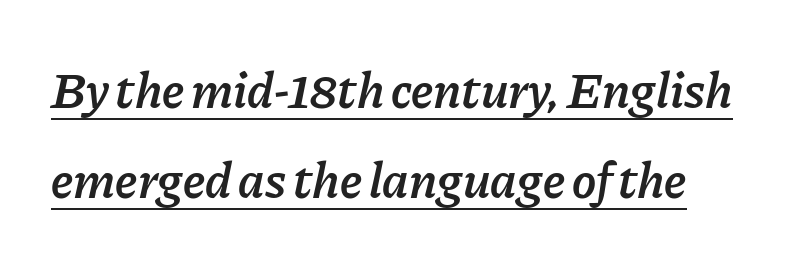
The image shows 51 px semibold type, italic (leaning right); set line spacing 1.76x, normal letter spacing, underlined; low stroke contrast and a medium x-height.
